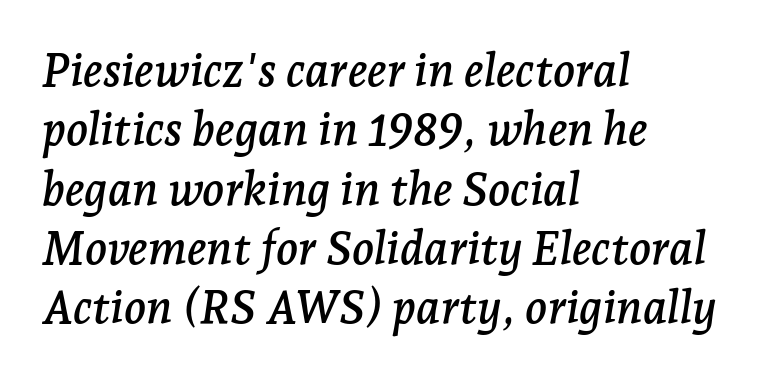
Q: Is the text italic (slanted)? A: Yes, it leans right by about 7 degrees.
Q: Is the typeface a serif or a sans-serif typeface? A: Serif.
Q: Is the text underlined? A: No.
Q: How is the paragraph aligned? A: Left-aligned.
Q: Is the spacing between letters normal or unusually wide? A: Normal.
Q: Is the spacing between lines tight, normal or loose? A: Normal.
Q: Width (condensed, normal, or wide)? A: Normal.
Q: Stroke contrast? A: Low.
Q: x-height? A: Medium.
Q: Monospaced? A: No.
